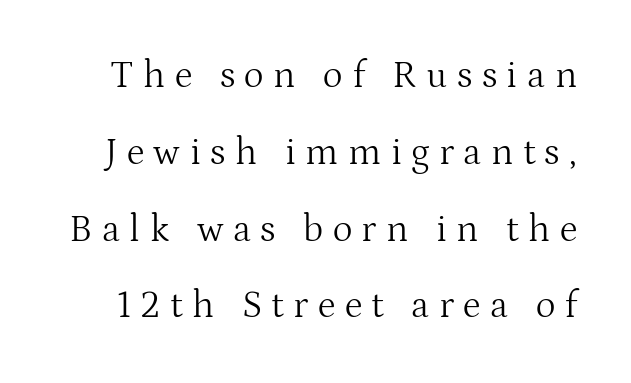
The image shows 38 px light serif type, upright; set loose line spacing (2.02x), unusually wide letter spacing (+0.25 em), not underlined; medium stroke contrast and a medium x-height.
